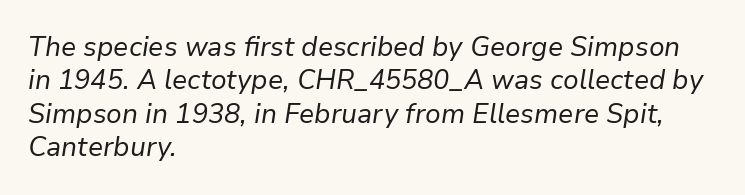
The text block is weighted toward the left margin, trailing off unevenly rightward. Each word holds together tightly as a unit, with standard inter-letter gaps. Does the lettering tilt? It does — this is italic. Stem width sits at or under what a default text font uses. Type without underlining.
